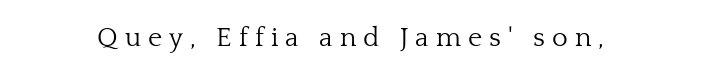
The image shows 27 px text type, upright; set unusually wide letter spacing (+0.26 em), not underlined.
